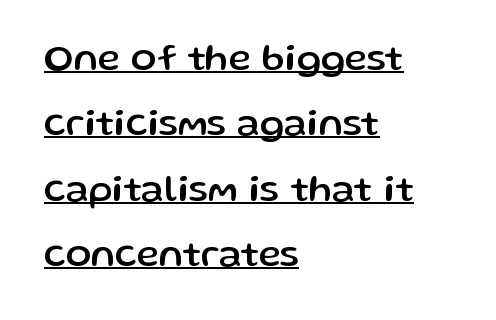
Characters follow at the spacing the type designer built in. The typeface chosen for these lines omits serifs. Ordinary non-slanted type is in use. The string is rendered with underlining switched on.
